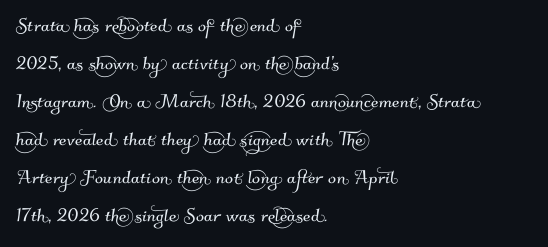
{"underline": "no", "align": "left", "line_spacing": "normal", "line_spacing_ratio": 1.58, "letter_spacing": "normal", "letter_spacing_em": 0.0, "glyph_px": 24}
